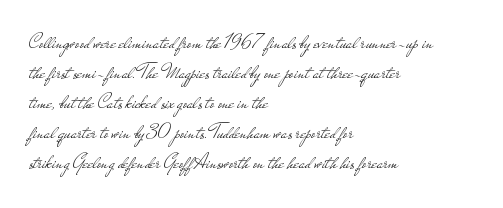
The image shows 21 px text type; set left-aligned, normal line spacing (1.43x), normal letter spacing, not underlined.
